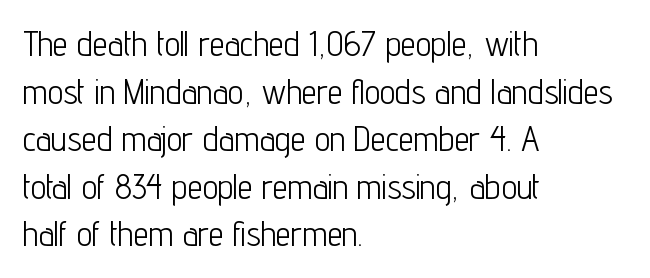
Q: Is the text bold? A: No.
Q: Is the text italic (slanted)? A: No, it is upright.
Q: Is the typeface a serif or a sans-serif typeface? A: Sans-serif.
Q: Is the text underlined? A: No.
Q: How is the paragraph aligned? A: Left-aligned.
Q: Is the spacing between letters normal or unusually wide? A: Normal.
Q: Is the spacing between lines tight, normal or loose? A: Normal.
Q: Width (condensed, normal, or wide)? A: Condensed.
Q: Stroke contrast? A: Low.
Q: x-height? A: Medium.
Q: Monospaced? A: No.
